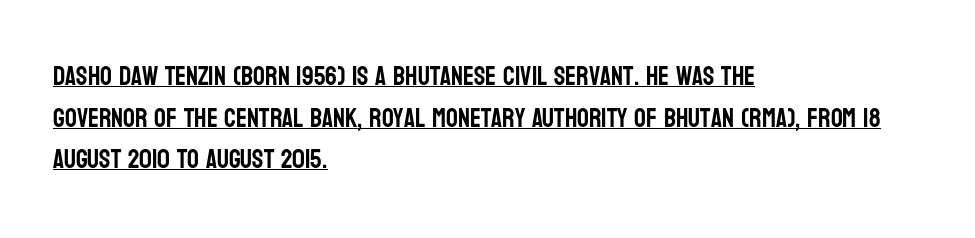
Q: Is the text italic (slanted)? A: No, it is upright.
Q: Is the text underlined? A: Yes.
Q: How is the paragraph aligned? A: Left-aligned.
Q: Is the spacing between letters normal or unusually wide? A: Normal.
Q: Is the spacing between lines tight, normal or loose? A: Normal.
